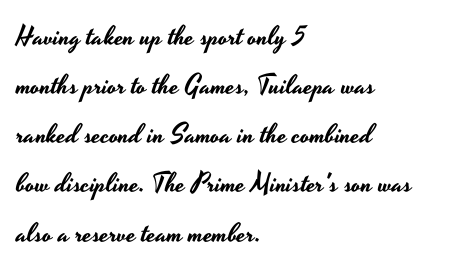
Q: Is the text italic (slanted)? A: Yes.
Q: Is the text underlined? A: No.
Q: How is the paragraph aligned? A: Left-aligned.
Q: Is the spacing between letters normal or unusually wide? A: Normal.
